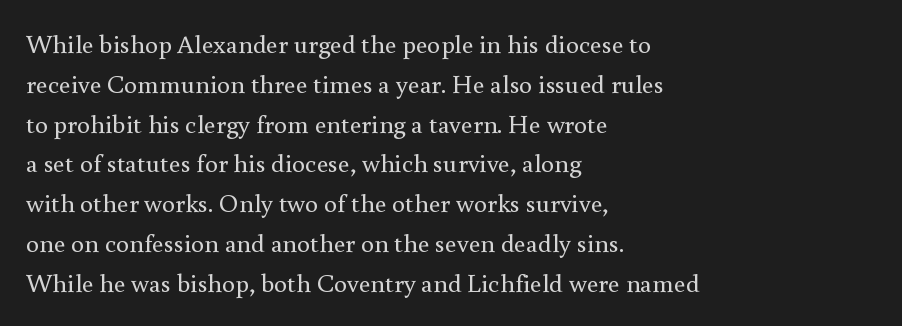
{"italic": "no", "bold": "no", "underline": "no", "align": "left", "line_spacing": "normal", "line_spacing_ratio": 1.53, "letter_spacing": "normal", "letter_spacing_em": 0.0, "glyph_px": 26}
